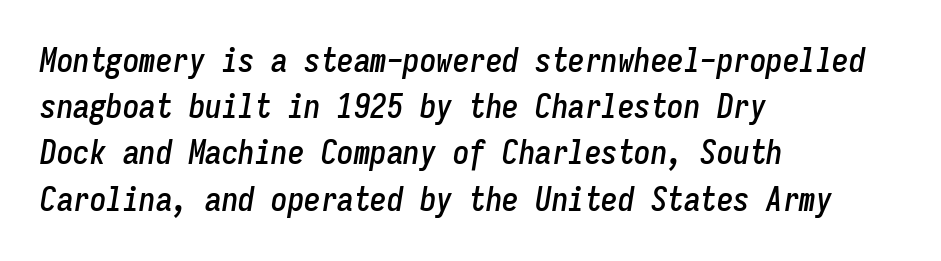
The image shows 33 px condensed type, italic (leaning right), monospaced; set left-aligned, normal line spacing (1.4x), normal letter spacing, not underlined; low stroke contrast and a medium x-height.
